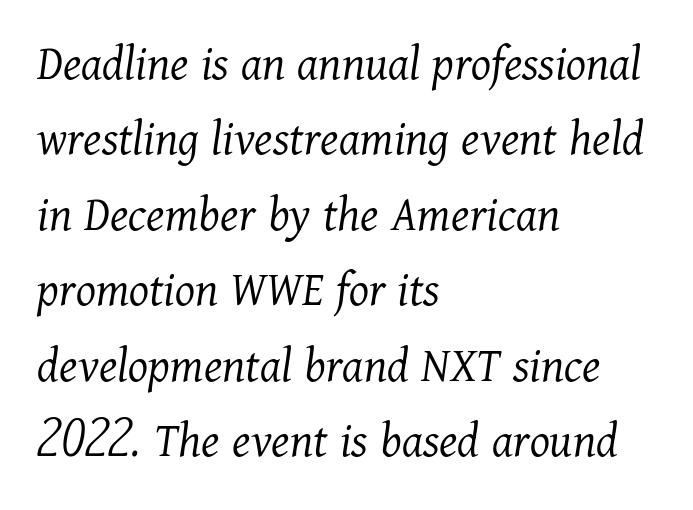
Letters have the restrained weight of plain body copy at most. Tracking value appears to be zero — textbook default spacing. Beneath every word, the page is bare. The paragraph has a hard left edge and a soft right edge.
